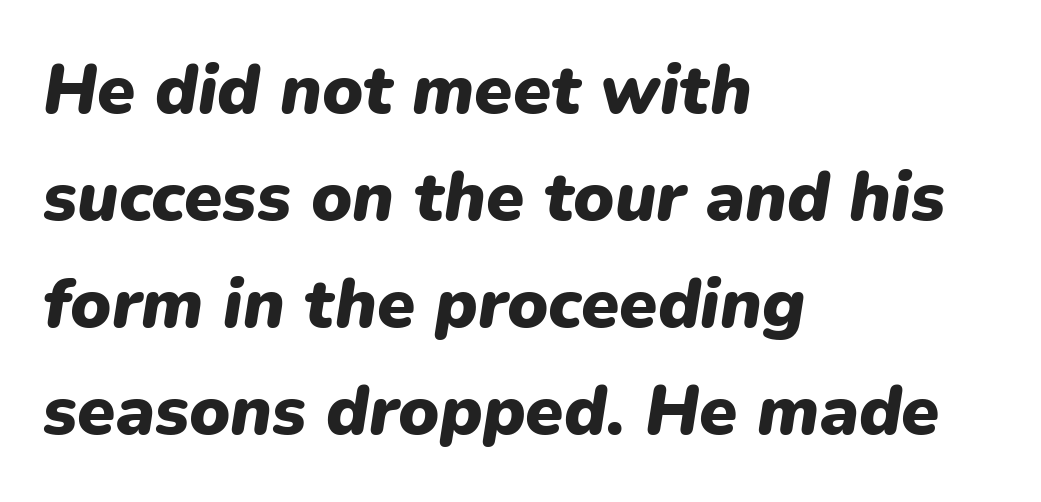
Q: Is the text bold? A: Yes.
Q: Is the text italic (slanted)? A: Yes, it leans right by about 9 degrees.
Q: Is the text underlined? A: No.
Q: How is the paragraph aligned? A: Left-aligned.
Q: Is the spacing between letters normal or unusually wide? A: Normal.
Q: Is the spacing between lines tight, normal or loose? A: Normal.
Q: Width (condensed, normal, or wide)? A: Normal.
Q: Stroke contrast? A: Low.
Q: x-height? A: Medium.
Q: Monospaced? A: No.
